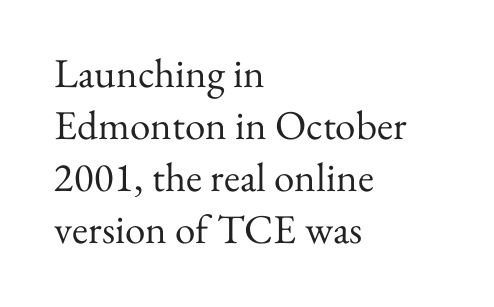
The image shows 41 px regular-weight serif type, upright; set left-aligned, normal line spacing (1.27x), normal letter spacing, not underlined; medium stroke contrast and a small x-height.
